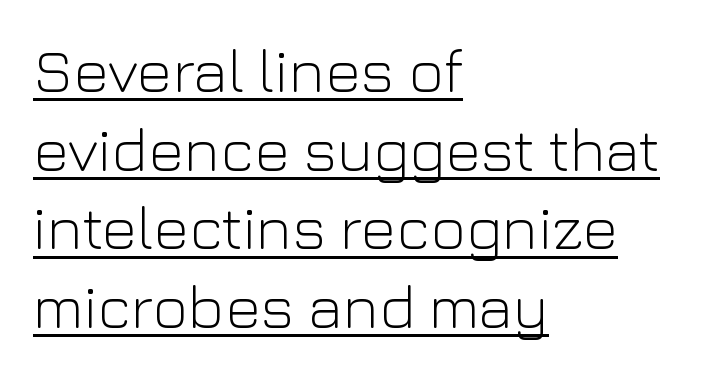
Q: Is the text bold? A: No.
Q: Is the text italic (slanted)? A: No, it is upright.
Q: Is the typeface a serif or a sans-serif typeface? A: Sans-serif.
Q: Is the text underlined? A: Yes.
Q: How is the paragraph aligned? A: Left-aligned.
Q: Is the spacing between letters normal or unusually wide? A: Normal.
Q: Is the spacing between lines tight, normal or loose? A: Normal.
Q: Width (condensed, normal, or wide)? A: Normal.
Q: Stroke contrast? A: Low.
Q: x-height? A: Medium.
Q: Monospaced? A: No.
